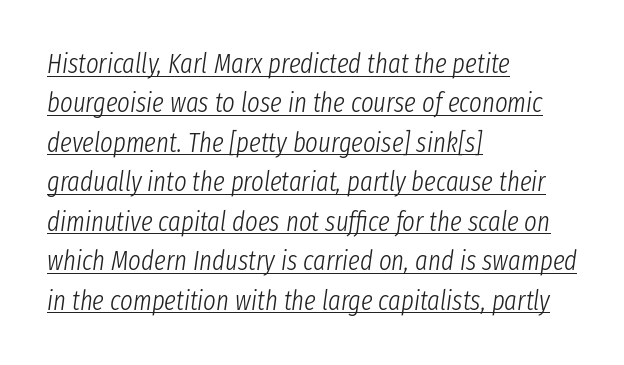
The image shows 27 px text type, italic (leaning right); set left-aligned, normal line spacing (1.46x), normal letter spacing, underlined.
